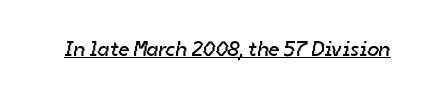
Notice how a bar underscores the lettering throughout. Weight: in the light-to-regular range. The tracking reads as untouched default to a designer's eye.
